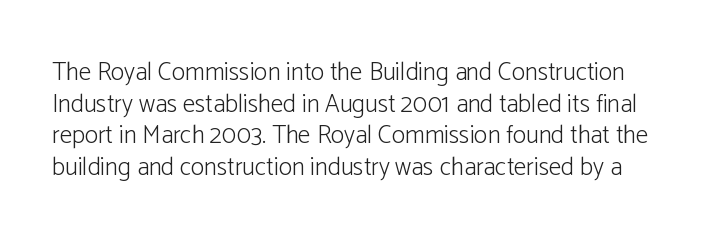
{"italic": "no", "bold": "no", "underline": "no", "line_spacing": "normal", "line_spacing_ratio": 1.27, "letter_spacing": "normal", "letter_spacing_em": 0.0, "glyph_px": 25}
